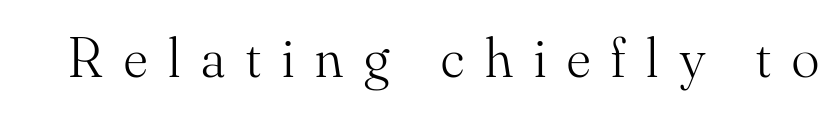
{"serif": "yes", "italic": "no", "bold": "no", "weight": "light", "width": "normal", "stroke_contrast": "medium", "x_height": "small", "monospaced": "no", "underline": "no", "letter_spacing": "wide", "letter_spacing_em": 0.37, "glyph_px": 57}
